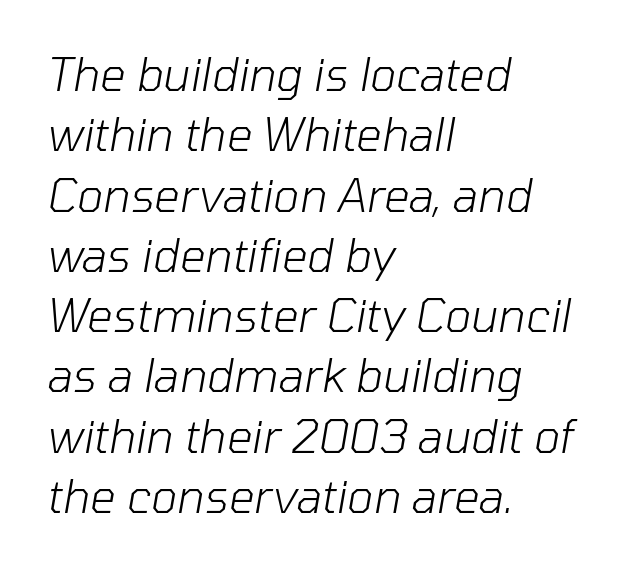
Q: Is the text bold? A: No.
Q: Is the text italic (slanted)? A: Yes, it leans right by about 10 degrees.
Q: Is the text underlined? A: No.
Q: How is the paragraph aligned? A: Left-aligned.
Q: Is the spacing between letters normal or unusually wide? A: Normal.
Q: Is the spacing between lines tight, normal or loose? A: Normal.
Q: Width (condensed, normal, or wide)? A: Normal.
Q: Stroke contrast? A: Low.
Q: x-height? A: Medium.
Q: Monospaced? A: No.
